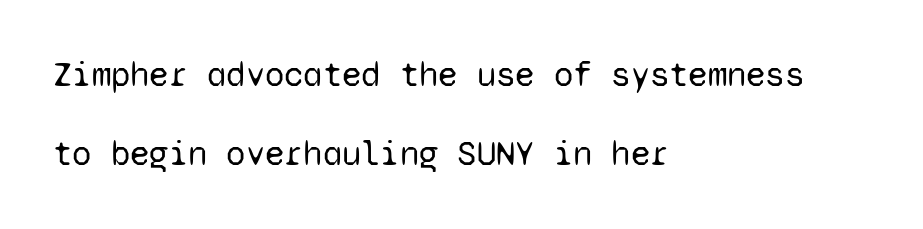
{"serif": "no", "italic": "no", "bold": "no", "weight": "regular", "width": "normal", "stroke_contrast": "low", "x_height": "medium", "monospaced": "yes", "underline": "no", "align": "left", "line_spacing": "loose", "line_spacing_ratio": 2.26, "letter_spacing": "normal", "letter_spacing_em": 0.0, "glyph_px": 35}
